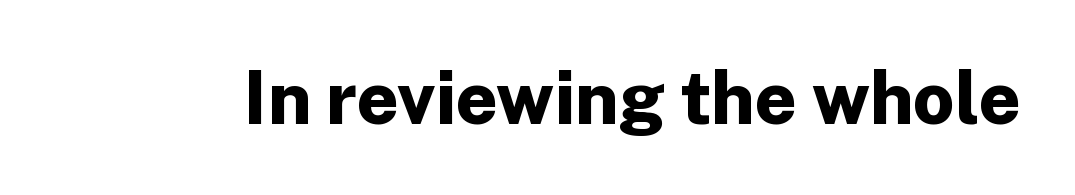
The image shows 73 px bold sans-serif type, upright; set normal letter spacing, not underlined; low stroke contrast and a medium x-height.
